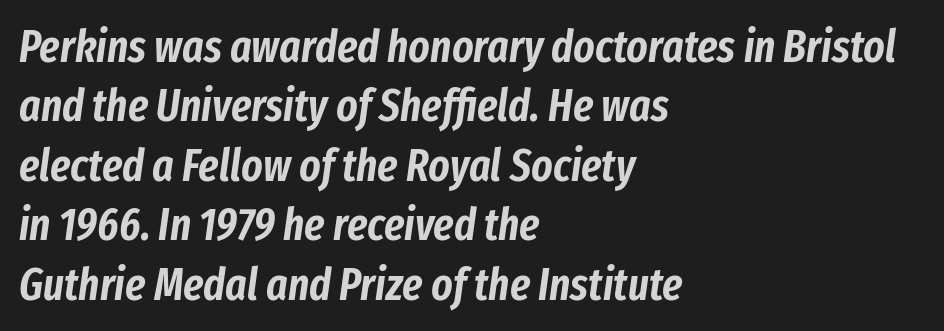
Q: Is the text italic (slanted)? A: Yes, it leans right by about 8 degrees.
Q: Is the text underlined? A: No.
Q: How is the paragraph aligned? A: Left-aligned.
Q: Is the spacing between letters normal or unusually wide? A: Normal.
Q: Is the spacing between lines tight, normal or loose? A: Normal.
Q: Width (condensed, normal, or wide)? A: Condensed.
Q: Stroke contrast? A: Low.
Q: x-height? A: Medium.
Q: Monospaced? A: No.
